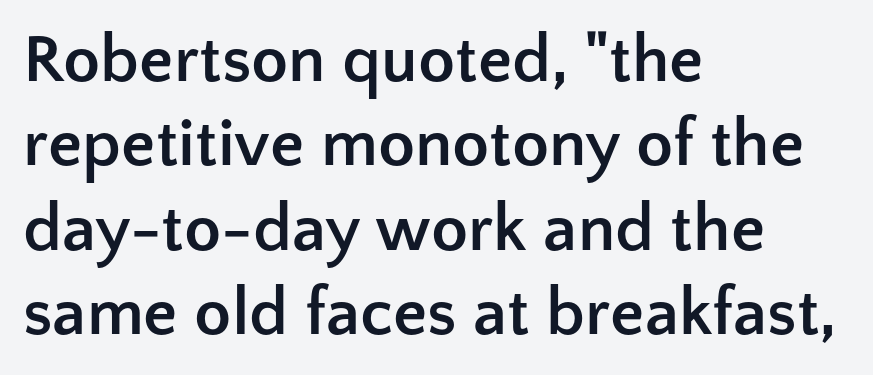
The image shows 68 px semibold sans-serif type, upright; set left-aligned, line spacing 1.24x, normal letter spacing, not underlined; low stroke contrast and a medium x-height.
